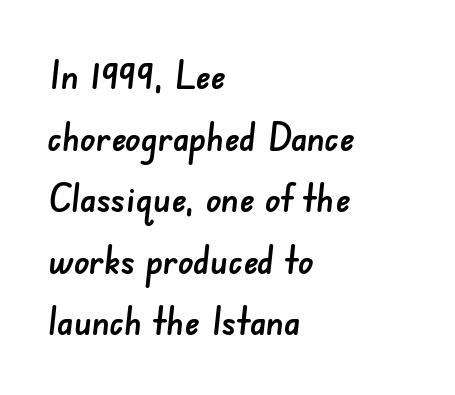
{"serif": "no", "width": "normal", "stroke_contrast": "low", "x_height": "small", "monospaced": "no", "underline": "no", "align": "left", "line_spacing": "normal", "line_spacing_ratio": 1.58, "letter_spacing": "normal", "letter_spacing_em": 0.0, "glyph_px": 39}
